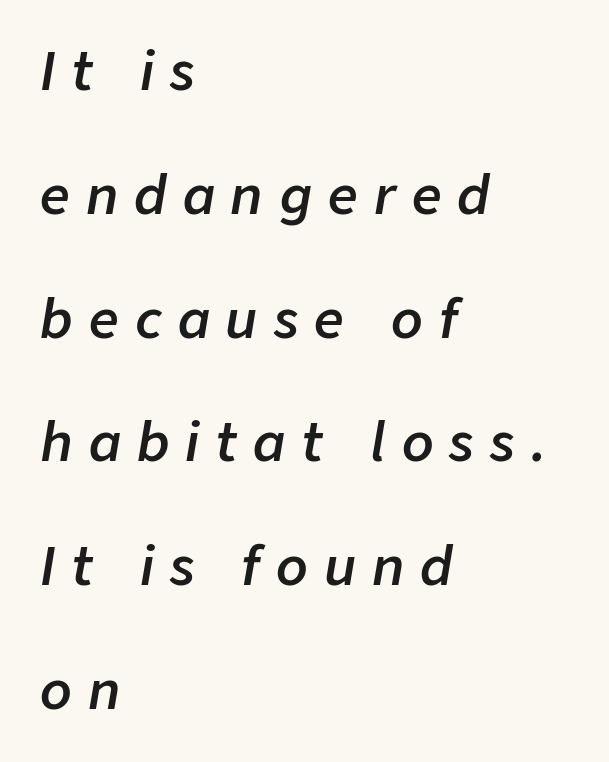
{"italic": "yes", "lean": "right", "slant_degrees": 9, "bold": "semi", "weight": "semibold", "width": "normal", "stroke_contrast": "low", "x_height": "medium", "monospaced": "no", "underline": "no", "align": "left", "line_spacing": "loose", "line_spacing_ratio": 2.38, "letter_spacing": "wide", "letter_spacing_em": 0.31, "glyph_px": 52}
